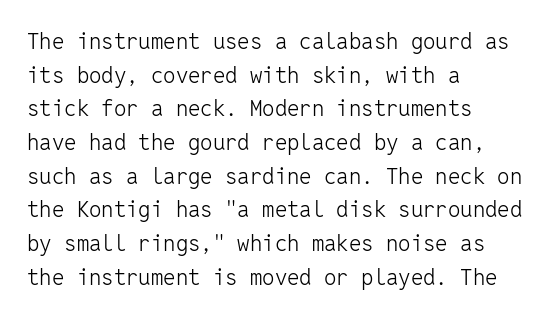
Unbolded letterforms with no extra heft. The letterforms sit shoulder to shoulder at normal distance. Line spacing here is normal. Glance below the letters and you will spot only blank space. Visually the block forms a straight wall on the left and a jagged coastline on the right.
